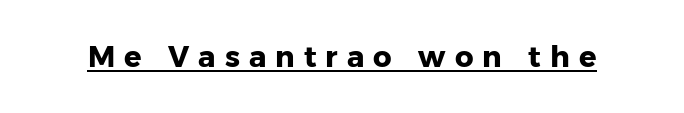
The image shows 29 px heavy sans-serif type, upright; set unusually wide letter spacing (+0.31 em), underlined; low stroke contrast and a medium x-height.
